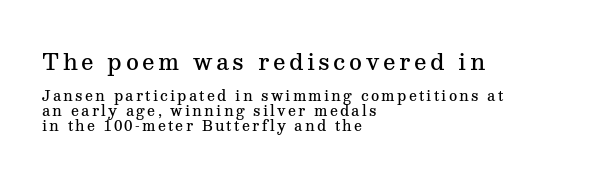
The image shows 22 px text type, upright; set left-aligned, tight line spacing (1.07x), not underlined; the first (top) block is 1.57x larger.
